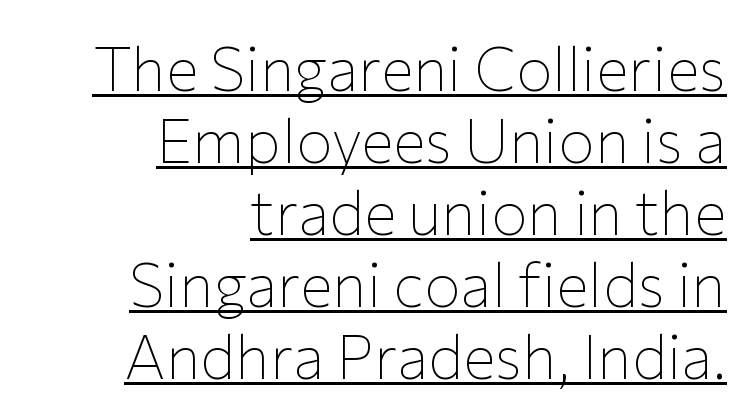
{"serif": "no", "italic": "no", "bold": "no", "weight": "thin", "width": "normal", "stroke_contrast": "low", "x_height": "medium", "monospaced": "no", "underline": "yes", "align": "right", "line_spacing_ratio": 1.18, "letter_spacing": "normal", "letter_spacing_em": 0.0, "glyph_px": 61}
